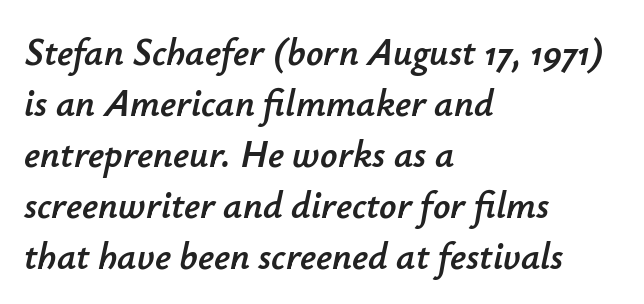
The image shows 38 px text type, italic (leaning right); set left-aligned, normal line spacing (1.34x), normal letter spacing, not underlined; low stroke contrast and a small x-height.
